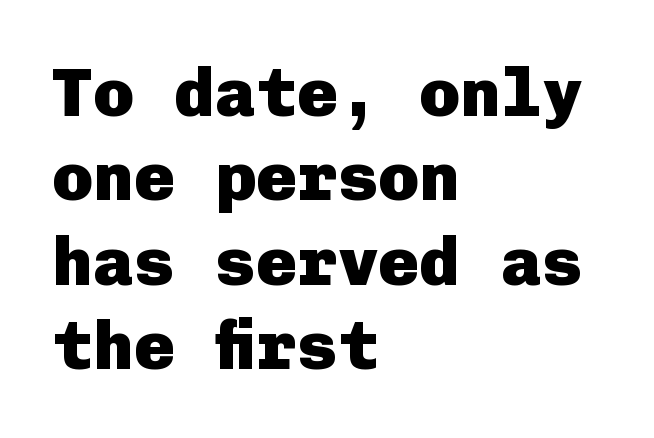
Q: Is the text bold? A: Yes.
Q: Is the text italic (slanted)? A: No, it is upright.
Q: Is the typeface a serif or a sans-serif typeface? A: Sans-serif.
Q: Is the text underlined? A: No.
Q: How is the paragraph aligned? A: Left-aligned.
Q: Is the spacing between letters normal or unusually wide? A: Normal.
Q: Width (condensed, normal, or wide)? A: Normal.
Q: Stroke contrast? A: Low.
Q: x-height? A: Medium.
